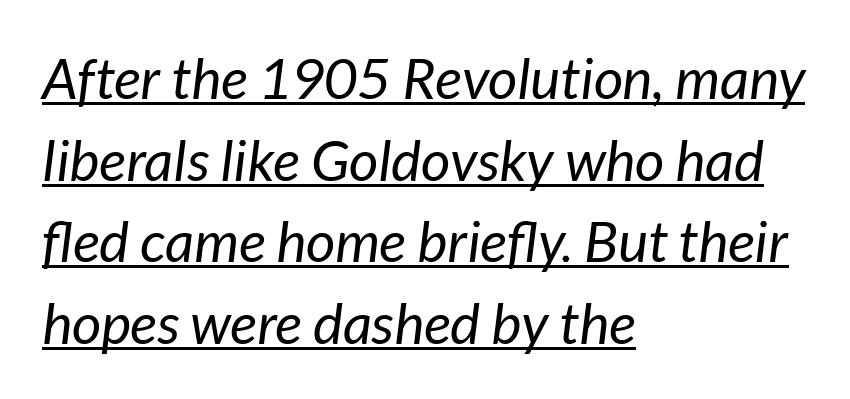
The space between consecutive lines is moderate. Characters are canted at an angle relative to the baseline's perpendicular. Character widths vary here, with narrow letters taking less room than wide ones. The rendering uses the underline text-decoration. The lines are quadded left. No letter is thick-stroked: the sample isn't bold.
